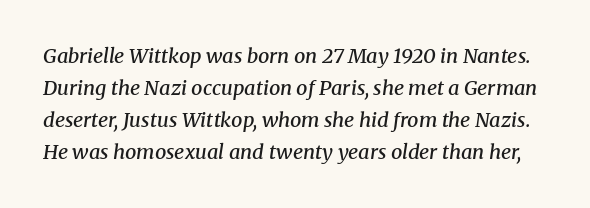
{"italic": "yes", "lean": "right", "slant_degrees": 8, "bold": "semi", "underline": "no", "line_spacing": "normal", "line_spacing_ratio": 1.6, "letter_spacing": "normal", "letter_spacing_em": 0.0, "glyph_px": 20}
